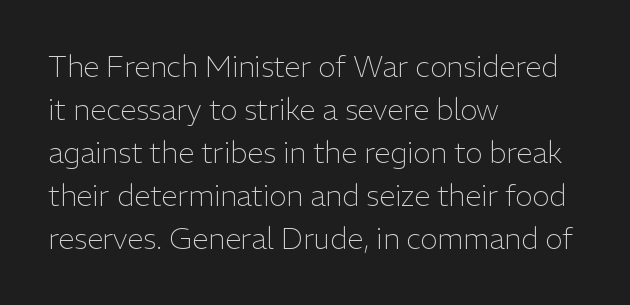
The image shows 29 px light sans-serif type, upright; set left-aligned, normal line spacing (1.48x), normal letter spacing, not underlined; low stroke contrast and a medium x-height.
